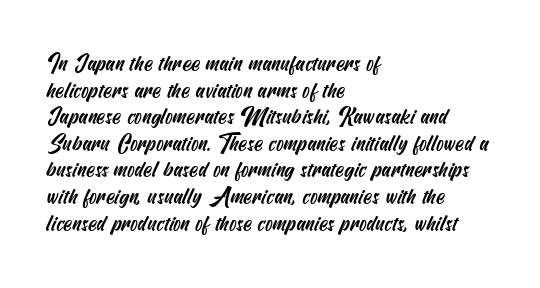
The image shows 22 px text type; set left-aligned, line spacing 1.21x, normal letter spacing, not underlined.
